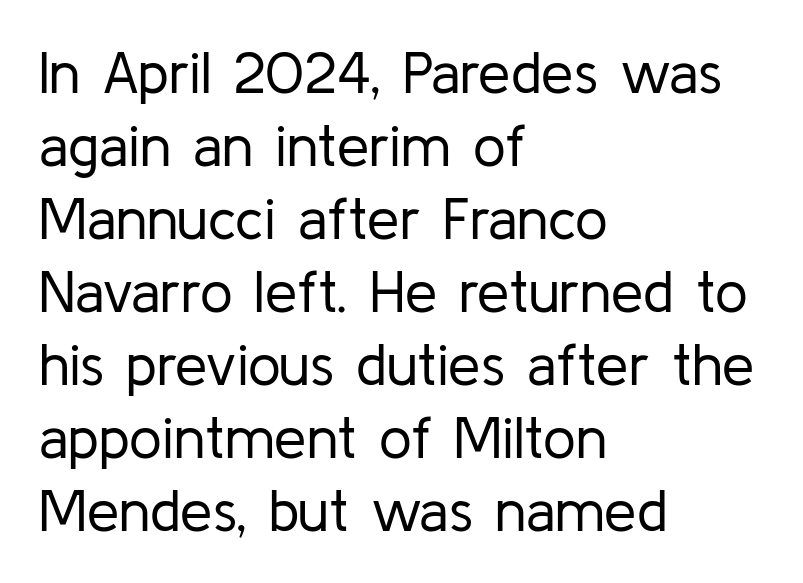
{"serif": "no", "italic": "no", "bold": "no", "weight": "regular", "width": "normal", "stroke_contrast": "low", "x_height": "medium", "monospaced": "no", "underline": "no", "align": "left", "line_spacing": "normal", "line_spacing_ratio": 1.26, "letter_spacing": "normal", "letter_spacing_em": 0.0, "glyph_px": 58}
